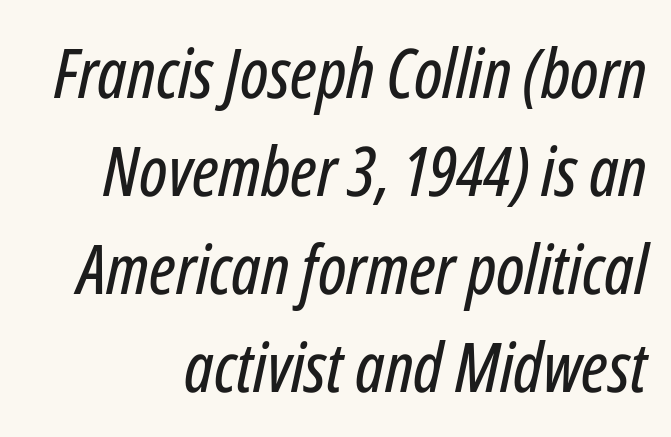
The image shows 69 px condensed type, italic (leaning right); set normal line spacing (1.42x), normal letter spacing, not underlined; low stroke contrast and a medium x-height.
